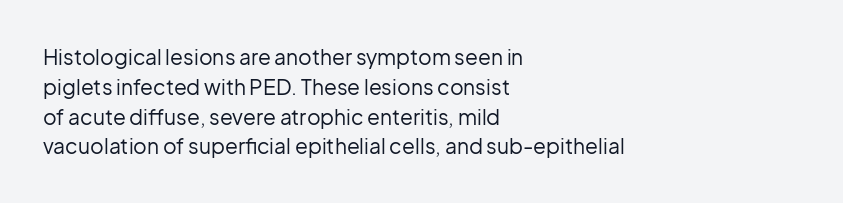
The image shows 21 px text type, upright; set left-aligned, normal line spacing (1.42x), normal letter spacing, not underlined.
